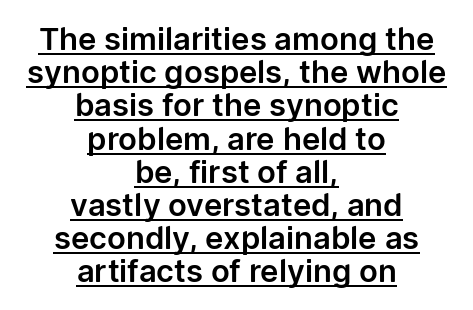
Characters remain perfectly vertical along every line. Notice how descenders almost collide with the ascenders below — that's tight leading. Serifs: no, the terminals of the letterforms are clean. A typesetter would call this zero additional tracking.
